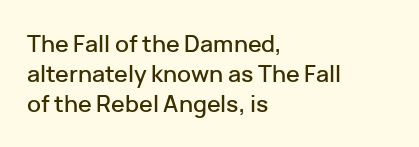
The ragged edge is on the right, which tells us the setting is flush left. What's the leading like? Ordinary, nothing unusual. Posture: straight, roman, zero tilt. The face used here is rendered with its standard letterfit. Letters rest on an invisible, unmarked baseline.
